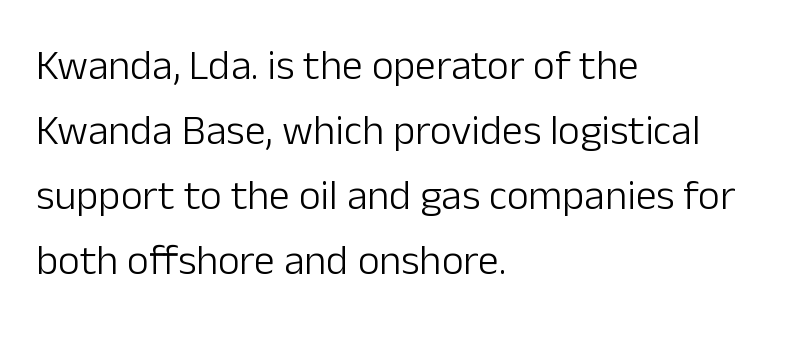
Q: Is the text bold? A: No.
Q: Is the text italic (slanted)? A: No, it is upright.
Q: Is the typeface a serif or a sans-serif typeface? A: Sans-serif.
Q: Is the text underlined? A: No.
Q: How is the paragraph aligned? A: Left-aligned.
Q: Is the spacing between letters normal or unusually wide? A: Normal.
Q: Is the spacing between lines tight, normal or loose? A: Normal.
Q: Width (condensed, normal, or wide)? A: Normal.
Q: Stroke contrast? A: Low.
Q: x-height? A: Medium.
Q: Monospaced? A: No.
